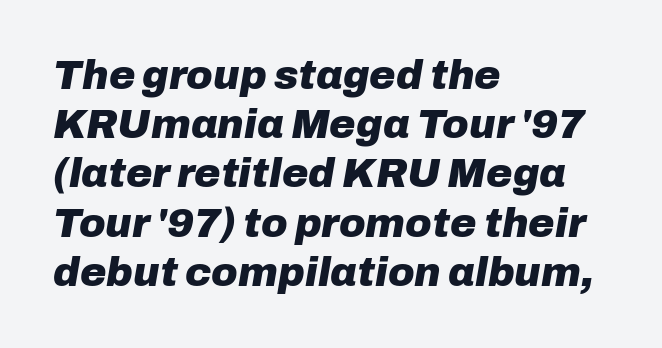
A typesetter would call this zero additional tracking. Words float on clear page, feet unadorned. There's an unmistakable incline to the writing here. The letters advance in unequal steps, a hallmark of proportional type. One-word summary of the alignment: left.
